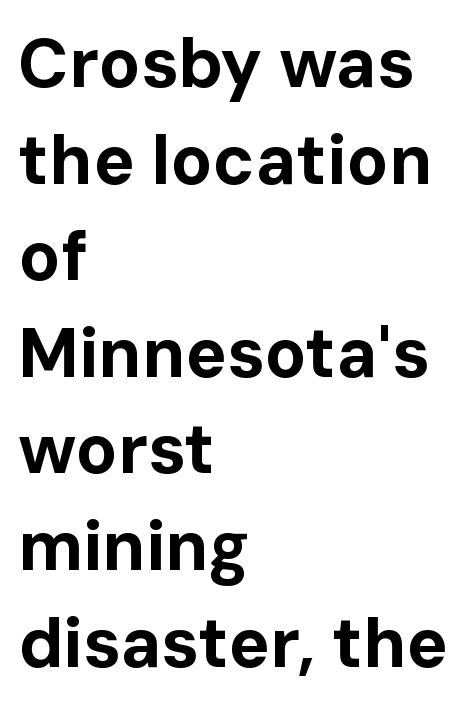
{"serif": "no", "italic": "no", "bold": "yes", "weight": "bold", "width": "normal", "stroke_contrast": "low", "x_height": "medium", "monospaced": "no", "underline": "no", "align": "left", "line_spacing": "normal", "line_spacing_ratio": 1.4, "letter_spacing": "normal", "letter_spacing_em": 0.0, "glyph_px": 69}
